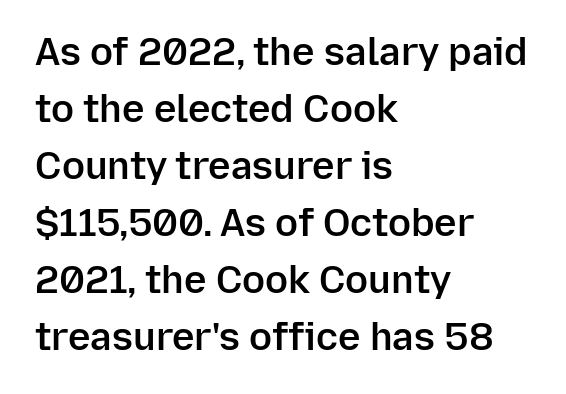
The image shows 38 px semibold sans-serif type, upright; set left-aligned, normal line spacing (1.5x), normal letter spacing, not underlined; low stroke contrast and a medium x-height.
